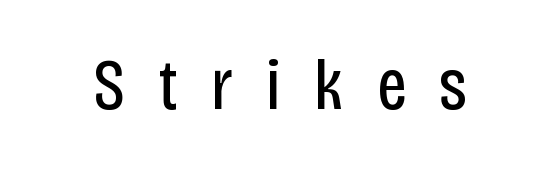
The image shows 72 px regular-weight, condensed sans-serif type, upright; set unusually wide letter spacing (+0.46 em), not underlined; low stroke contrast and a large x-height.
